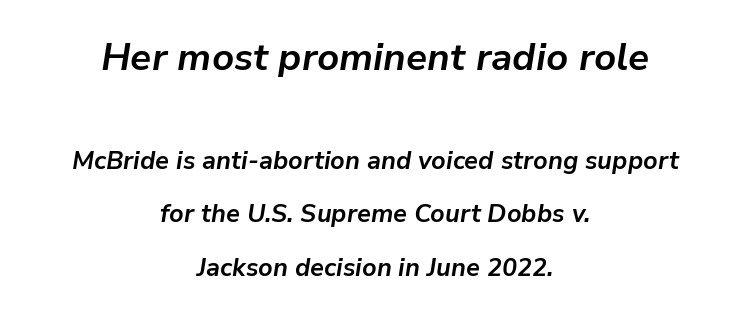
These lines carry a lot of weight — the face is fully bold. Does the leading feel generous? Absolutely, it's lavish. The strip under each line holds only bare page. Nobody touched the tracking dial on this one. Alignment: centered. A typesetter would call this proportional, since set widths differ per character.
